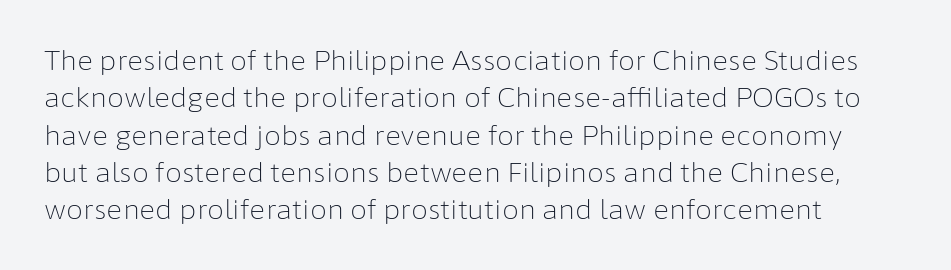
{"italic": "no", "bold": "no", "underline": "no", "line_spacing": "normal", "line_spacing_ratio": 1.38, "letter_spacing": "normal", "letter_spacing_em": 0.0, "glyph_px": 27}
